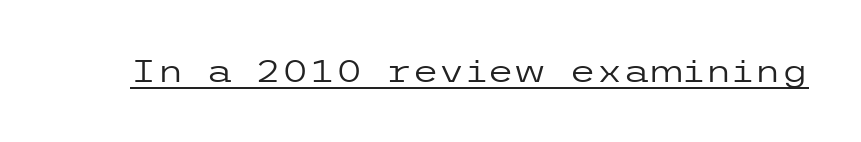
Q: Is the text bold? A: No.
Q: Is the text italic (slanted)? A: No, it is upright.
Q: Is the typeface a serif or a sans-serif typeface? A: Sans-serif.
Q: Is the text underlined? A: Yes.
Q: Is the spacing between letters normal or unusually wide? A: Normal.
Q: Width (condensed, normal, or wide)? A: Wide.
Q: Stroke contrast? A: Low.
Q: x-height? A: Medium.
